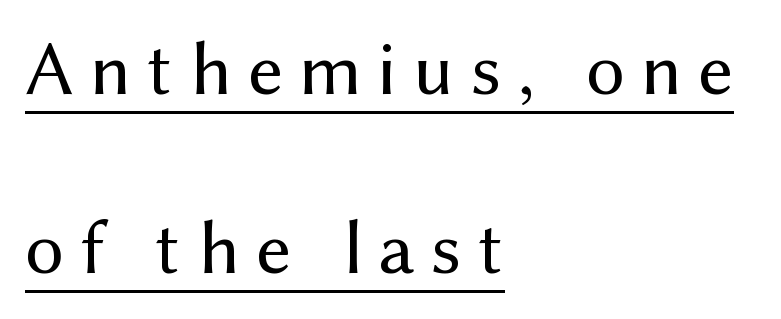
{"serif": "no", "italic": "no", "bold": "no", "weight": "regular", "width": "normal", "stroke_contrast": "medium", "x_height": "medium", "monospaced": "no", "underline": "yes", "align": "left", "line_spacing": "loose", "line_spacing_ratio": 2.32, "letter_spacing": "wide", "letter_spacing_em": 0.21, "glyph_px": 77}
